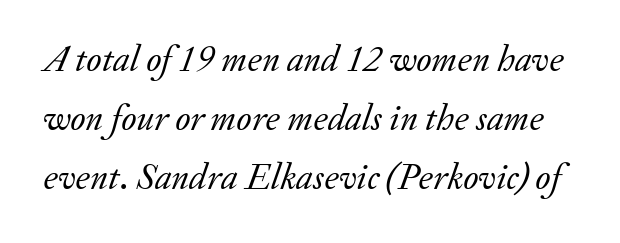
The image shows 37 px regular-weight serif type, italic (leaning right); set normal line spacing (1.6x), normal letter spacing, not underlined; low stroke contrast and a small x-height.
